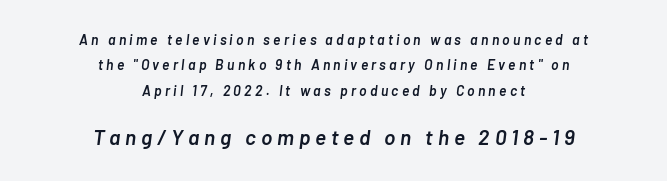
Q: Is the text bold? A: Semi-bold.
Q: Is the text italic (slanted)? A: Yes, it leans right by about 7 degrees.
Q: Is the text underlined? A: No.
Q: How is the paragraph aligned? A: Centered.
Q: Is the spacing between letters normal or unusually wide? A: Unusually wide.
Q: Which block of text is set in a larger size, the first (top) or the second (bottom)? A: The second (bottom) one.
